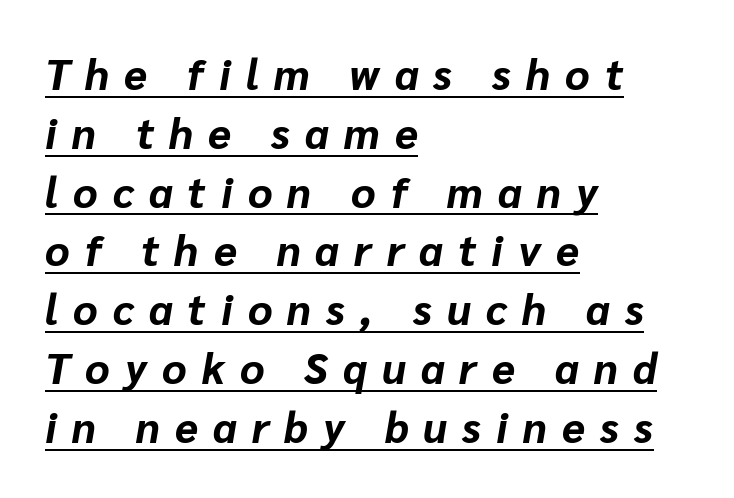
The image shows 42 px bold type, italic (leaning right); set left-aligned, normal line spacing (1.4x), unusually wide letter spacing (+0.36 em), underlined; low stroke contrast and a medium x-height.
